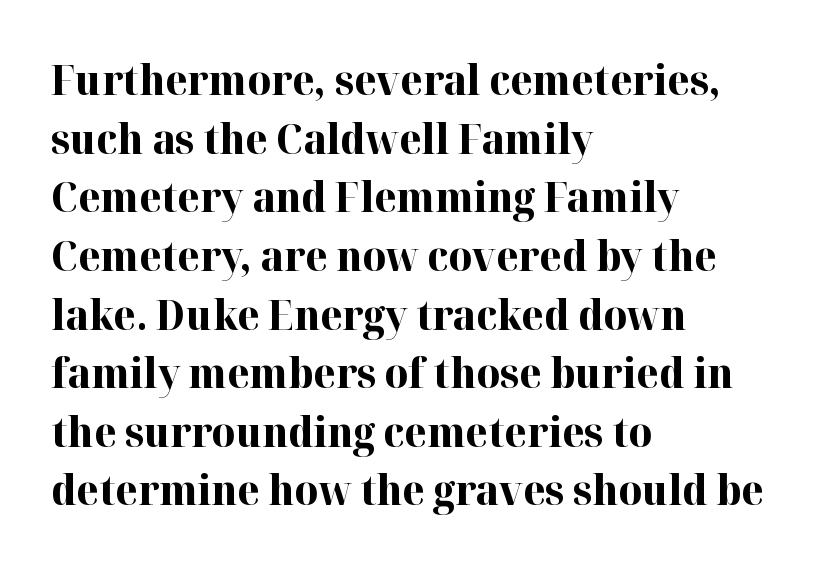
The image shows 41 px bold serif type, upright; set left-aligned, normal line spacing (1.43x), normal letter spacing, not underlined; high stroke contrast and a medium x-height.
